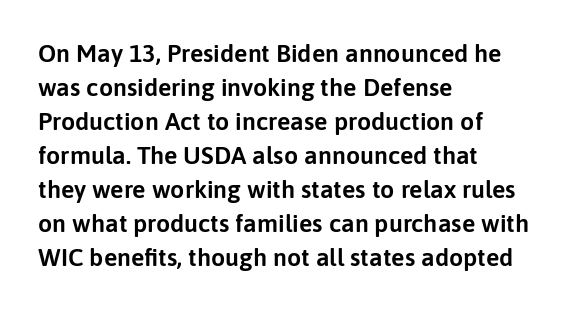
{"italic": "no", "underline": "no", "align": "left", "line_spacing": "normal", "line_spacing_ratio": 1.36, "letter_spacing": "normal", "letter_spacing_em": 0.0, "glyph_px": 25}
